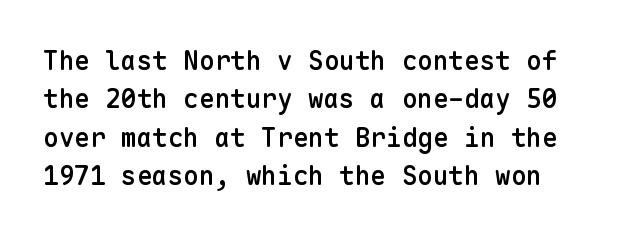
Baseline-to-baseline distance is the conventional proportion of letter height. A somewhat darkened texture: the type is semibold rather than bold. The words here are not underlined. These lines were composed using upright roman letters. Tracking here is standard; glyphs follow each other at the usual distance.
